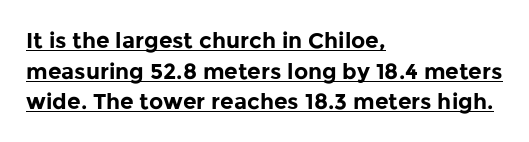
{"italic": "no", "bold": "yes", "underline": "yes", "align": "left", "line_spacing": "normal", "line_spacing_ratio": 1.39, "letter_spacing": "normal", "letter_spacing_em": 0.0, "glyph_px": 22}
